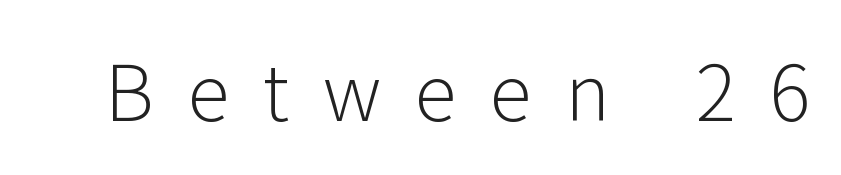
Q: Is the text bold? A: No.
Q: Is the text italic (slanted)? A: No, it is upright.
Q: Is the typeface a serif or a sans-serif typeface? A: Sans-serif.
Q: Is the text underlined? A: No.
Q: Is the spacing between letters normal or unusually wide? A: Unusually wide.
Q: Width (condensed, normal, or wide)? A: Normal.
Q: Stroke contrast? A: Low.
Q: x-height? A: Medium.
Q: Monospaced? A: No.
